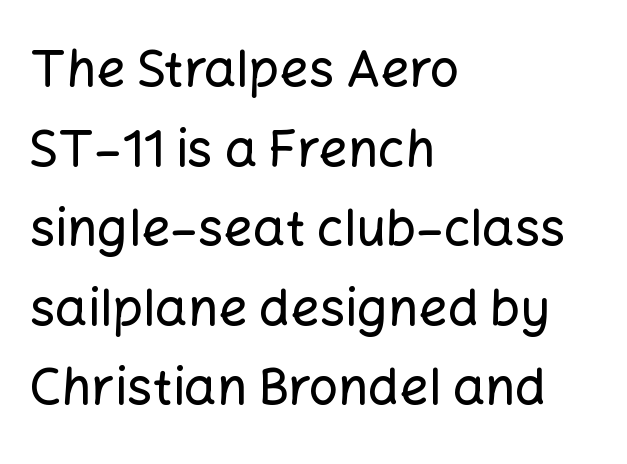
The image shows 51 px sans-serif type, upright; set left-aligned, normal line spacing (1.56x), normal letter spacing, not underlined; low stroke contrast and a medium x-height.
